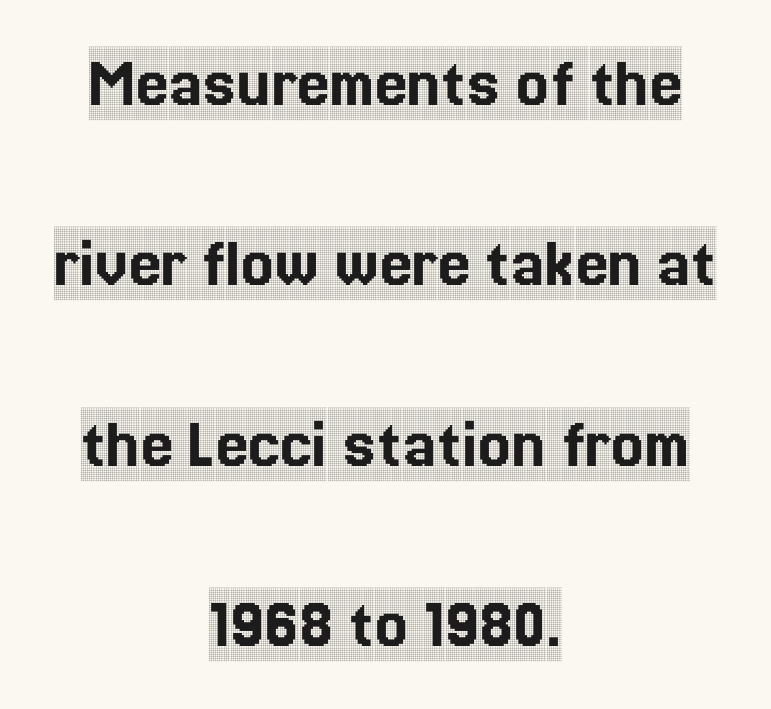
The lines in this sample share a center point and differ in where they start and stop. This sample has the flowing, uneven cadence of proportional lettering. Ordinary non-slanted type is in use. Nobody touched the tracking dial on this one.
